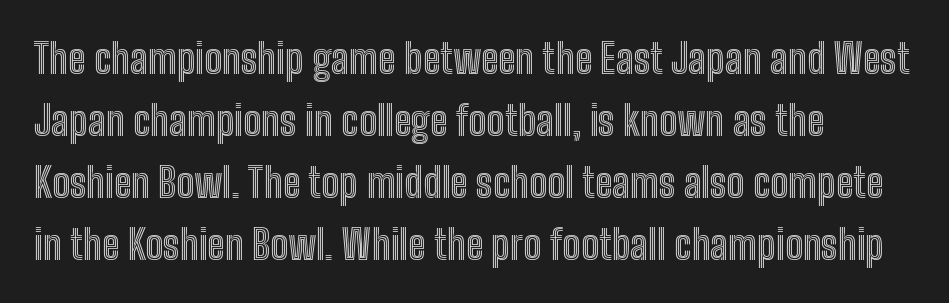
Q: Is the text italic (slanted)? A: No, it is upright.
Q: Is the text underlined? A: No.
Q: How is the paragraph aligned? A: Left-aligned.
Q: Is the spacing between letters normal or unusually wide? A: Normal.
Q: Is the spacing between lines tight, normal or loose? A: Normal.
Q: Width (condensed, normal, or wide)? A: Condensed.
Q: x-height? A: Medium.
Q: Monospaced? A: No.
